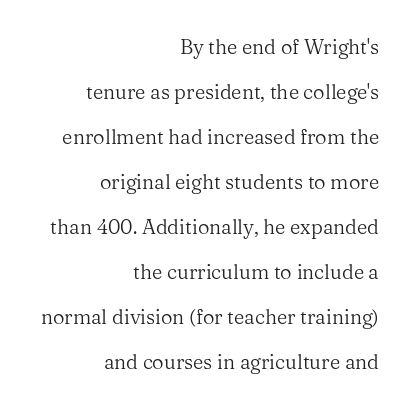
{"italic": "no", "bold": "no", "underline": "no", "align": "right", "line_spacing": "loose", "line_spacing_ratio": 2.25, "letter_spacing": "normal", "letter_spacing_em": 0.0, "glyph_px": 20}
